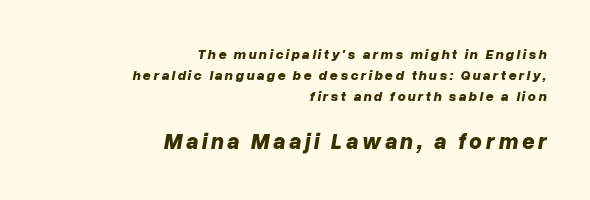
Scale increases going downward across the two blocks. Every letter is thick-stroked: bold, no question. The foot of each line stays bare and open. Horizontal bands of white between lines are of average thickness. The letters are slanted; this is an italic face.
